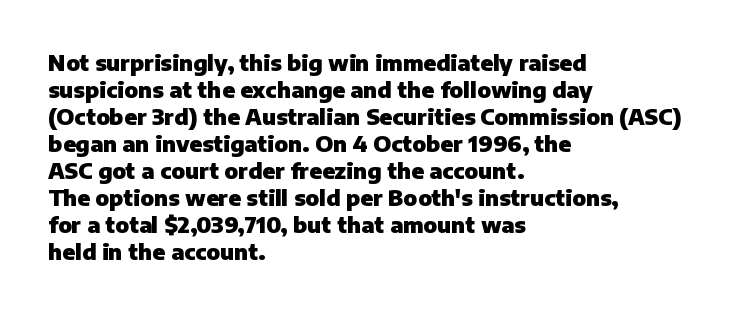
Q: Is the text bold? A: Yes.
Q: Is the text italic (slanted)? A: No, it is upright.
Q: Is the text underlined? A: No.
Q: How is the paragraph aligned? A: Left-aligned.
Q: Is the spacing between letters normal or unusually wide? A: Normal.
